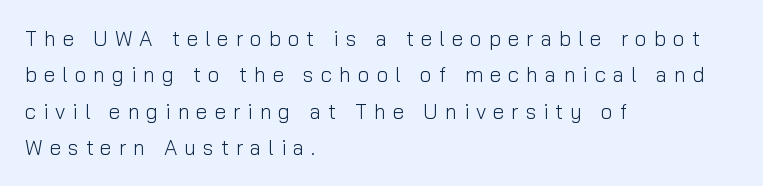
Q: Is the text bold? A: No.
Q: Is the text italic (slanted)? A: No, it is upright.
Q: Is the text underlined? A: No.
Q: How is the paragraph aligned? A: Left-aligned.
Q: Is the spacing between letters normal or unusually wide? A: Unusually wide.
